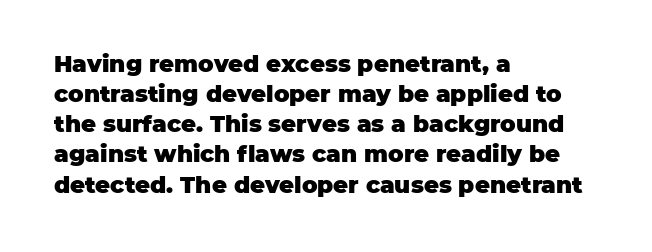
Does extra space separate the letters? No, they use regular spacing. The passage is arranged the way most books set body copy — flush left. Successive baselines arrive at the customary interval. Posture: upright roman. Is the type bold? Yes — the strokes are clearly thick and heavy.
